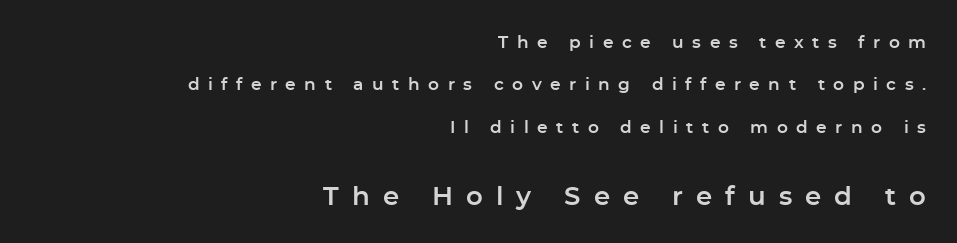
The image shows 26 px text type, upright; set right-aligned, loose line spacing (2.5x), unusually wide letter spacing (+0.5 em), not underlined; the second (bottom) block is 1.53x larger.
